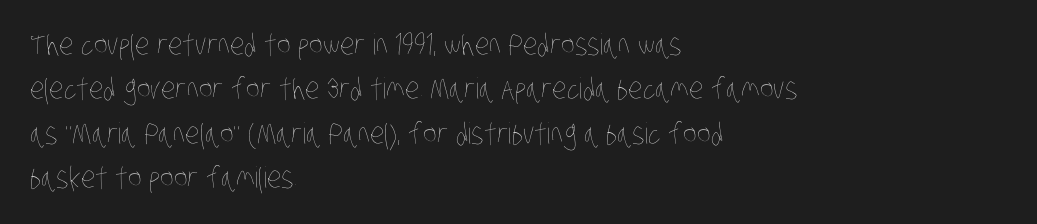
Q: Is the text bold? A: No.
Q: Is the text underlined? A: No.
Q: How is the paragraph aligned? A: Left-aligned.
Q: Is the spacing between letters normal or unusually wide? A: Normal.
Q: Is the spacing between lines tight, normal or loose? A: Normal.
Q: Width (condensed, normal, or wide)? A: Condensed.
Q: Stroke contrast? A: Low.
Q: x-height? A: Large.
Q: Monospaced? A: No.
